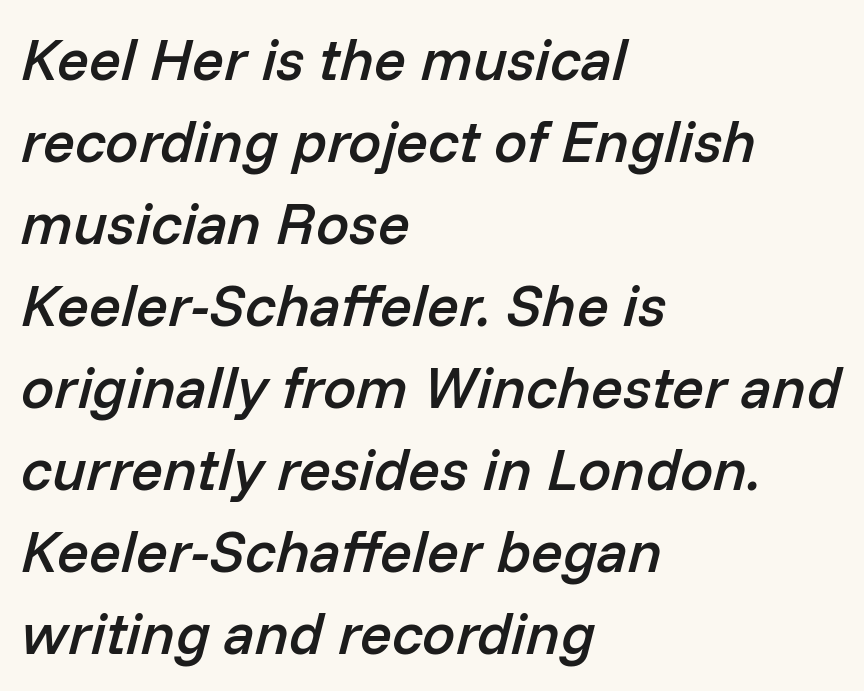
The image shows 59 px semibold type, italic (leaning right); set left-aligned, normal line spacing (1.39x), normal letter spacing, not underlined; low stroke contrast and a medium x-height.
